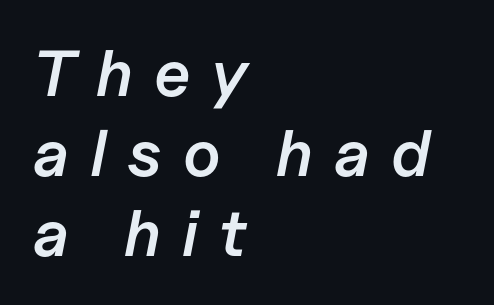
Left-aligned paragraph, ragged on the right. A typesetter would call this proportional, since set widths differ per character. These lines were composed using italics. A fair bit of extra ink — the face is semibold, not bold. Spacing between characters has been opened up far beyond the box default.
